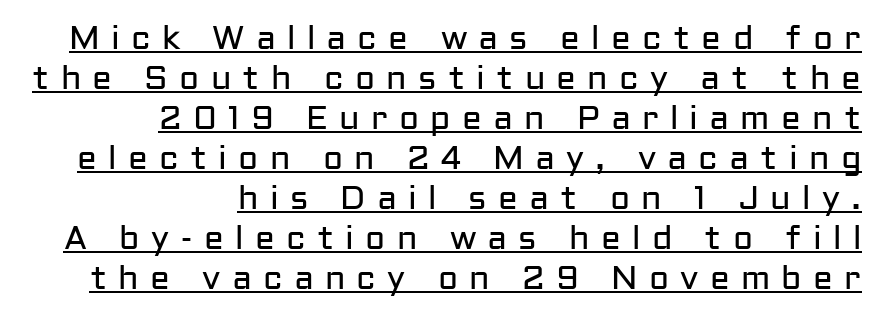
Q: Is the text bold? A: No.
Q: Is the text italic (slanted)? A: No, it is upright.
Q: Is the typeface a serif or a sans-serif typeface? A: Sans-serif.
Q: Is the text underlined? A: Yes.
Q: How is the paragraph aligned? A: Right-aligned.
Q: Is the spacing between letters normal or unusually wide? A: Unusually wide.
Q: Width (condensed, normal, or wide)? A: Normal.
Q: Stroke contrast? A: Low.
Q: x-height? A: Medium.
Q: Monospaced? A: No.
